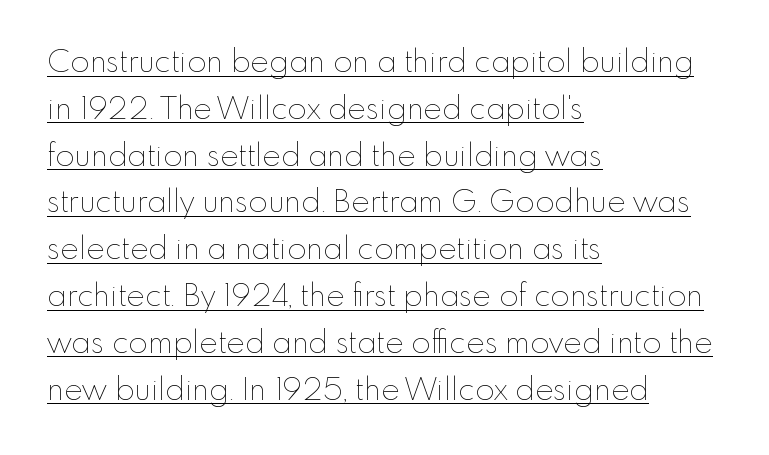
{"italic": "no", "bold": "no", "weight": "thin", "width": "normal", "stroke_contrast": "low", "x_height": "small", "monospaced": "no", "underline": "yes", "align": "left", "line_spacing": "normal", "line_spacing_ratio": 1.51, "letter_spacing": "normal", "letter_spacing_em": 0.0, "glyph_px": 31}
